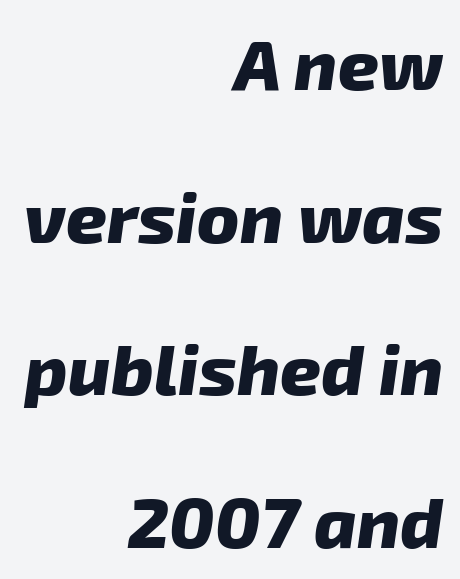
Proportional: the letters do not fall into vertical columns. Line ends are locked; line starts wander. These lines stand farther apart than default settings would place them. Has an underline been added? It has not.
